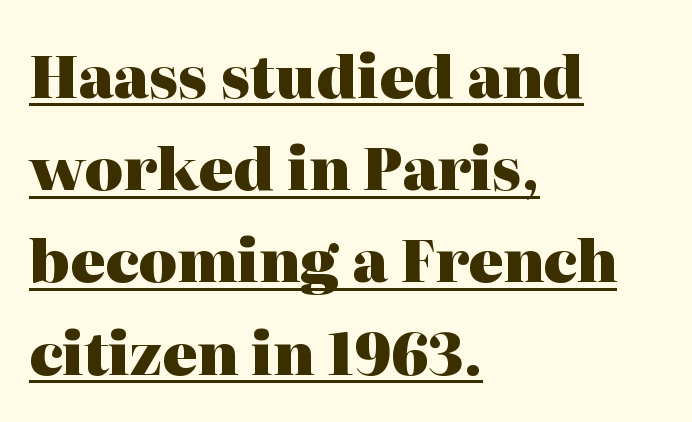
{"serif": "yes", "italic": "no", "bold": "yes", "weight": "heavy", "width": "normal", "stroke_contrast": "high", "x_height": "medium", "monospaced": "no", "underline": "yes", "align": "left", "line_spacing": "normal", "line_spacing_ratio": 1.59, "letter_spacing": "normal", "letter_spacing_em": 0.0, "glyph_px": 58}
